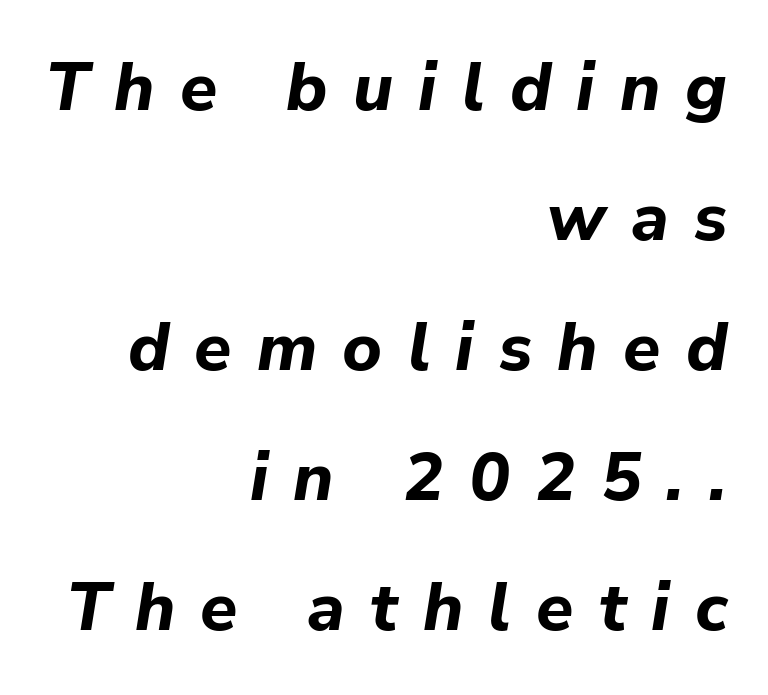
{"italic": "yes", "lean": "right", "slant_degrees": 9, "bold": "yes", "weight": "bold", "width": "normal", "stroke_contrast": "low", "x_height": "medium", "monospaced": "no", "underline": "no", "align": "right", "line_spacing": "loose", "line_spacing_ratio": 1.91, "letter_spacing": "wide", "letter_spacing_em": 0.37, "glyph_px": 68}
